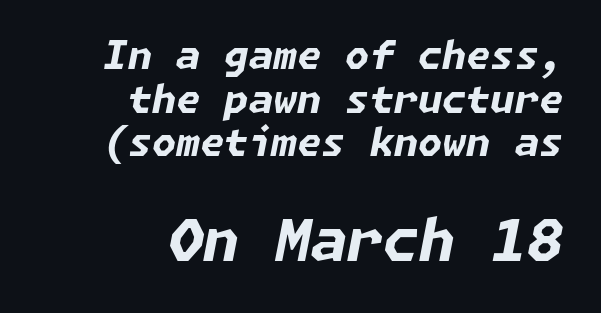
Q: Is the text bold? A: Yes.
Q: Is the text italic (slanted)? A: Yes, it leans right by about 11 degrees.
Q: Is the text underlined? A: No.
Q: How is the paragraph aligned? A: Right-aligned.
Q: Is the spacing between letters normal or unusually wide? A: Normal.
Q: Is the spacing between lines tight, normal or loose? A: Tight.
Q: Which block of text is set in a larger size, the first (top) or the second (bottom)? A: The second (bottom) one.
Q: Width (condensed, normal, or wide)? A: Normal.
Q: Stroke contrast? A: Low.
Q: x-height? A: Medium.
